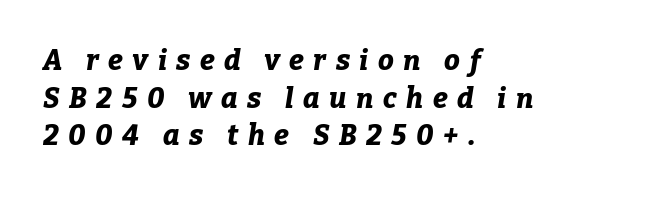
The image shows 28 px bold type, italic (leaning right); set left-aligned, normal line spacing (1.34x), unusually wide letter spacing (+0.34 em), not underlined; low stroke contrast and a medium x-height.
